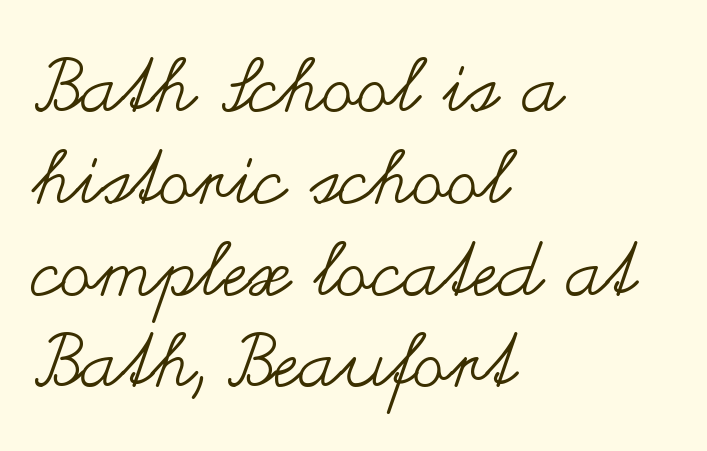
{"bold": "no", "weight": "regular", "width": "wide", "stroke_contrast": "medium", "x_height": "small", "monospaced": "no", "underline": "no", "align": "left", "line_spacing_ratio": 1.24, "letter_spacing": "normal", "letter_spacing_em": 0.0, "glyph_px": 74}
